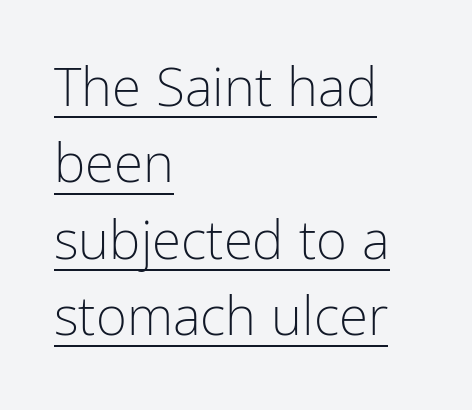
The image shows 53 px light, condensed sans-serif type, upright; set left-aligned, normal line spacing (1.44x), normal letter spacing, underlined; low stroke contrast and a medium x-height.
